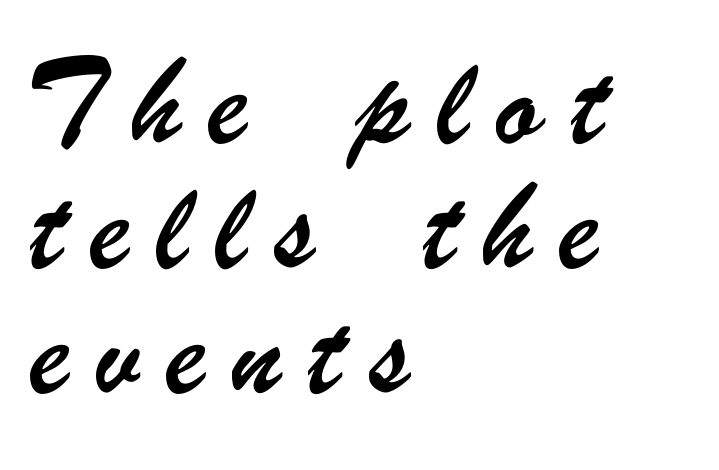
The image shows 55 px condensed sans-serif type; set left-aligned, loose line spacing (2.27x), unusually wide letter spacing (+0.47 em), not underlined; low stroke contrast and a small x-height.
